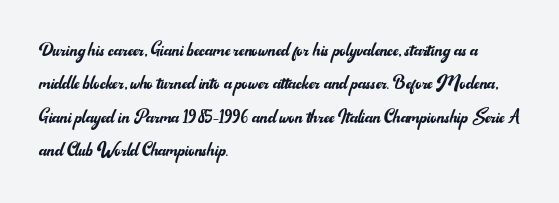
Q: Is the text bold? A: No.
Q: Is the text italic (slanted)? A: Yes.
Q: Is the text underlined? A: No.
Q: How is the paragraph aligned? A: Left-aligned.
Q: Is the spacing between letters normal or unusually wide? A: Normal.
Q: Is the spacing between lines tight, normal or loose? A: Normal.
